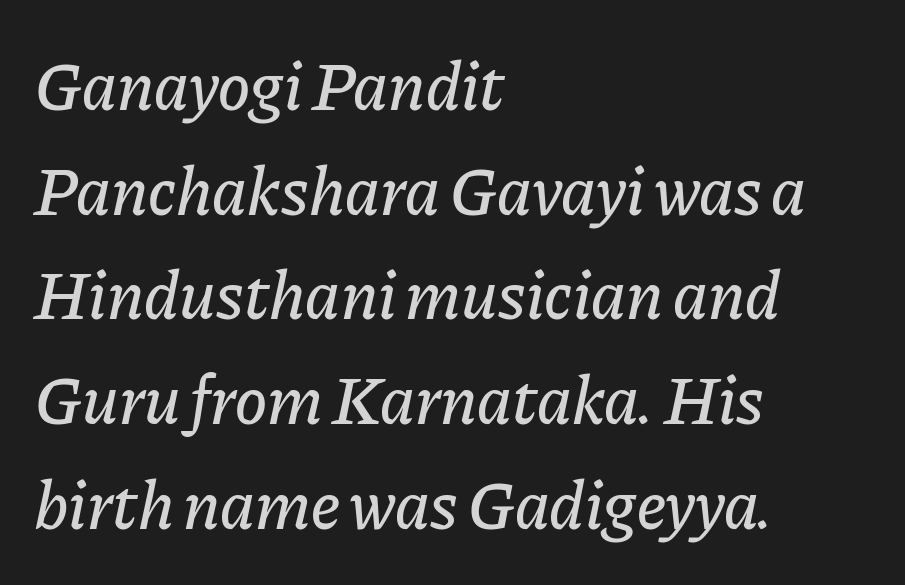
The image shows 68 px text type, italic (leaning right); set left-aligned, normal line spacing (1.54x), normal letter spacing, not underlined; low stroke contrast and a medium x-height.
